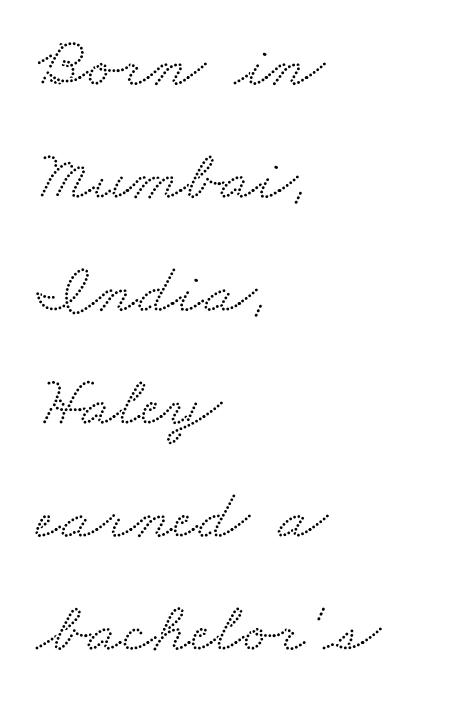
Q: Is the typeface a serif or a sans-serif typeface? A: Serif.
Q: Is the text underlined? A: No.
Q: How is the paragraph aligned? A: Left-aligned.
Q: Is the spacing between letters normal or unusually wide? A: Normal.
Q: Is the spacing between lines tight, normal or loose? A: Normal.
Q: Width (condensed, normal, or wide)? A: Wide.
Q: Stroke contrast? A: Medium.
Q: x-height? A: Small.
Q: Monospaced? A: No.
